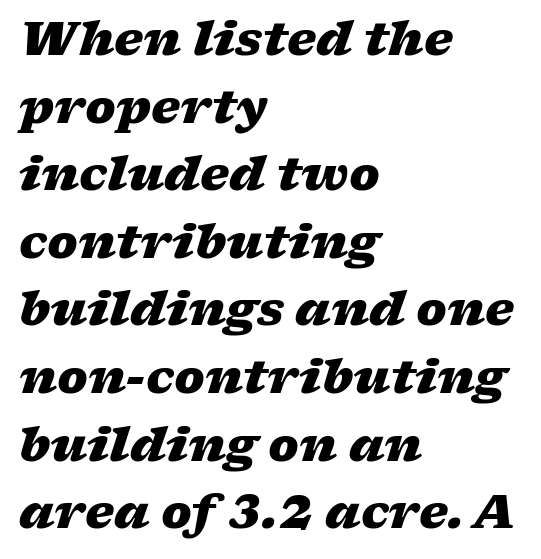
Q: Is the text bold? A: Yes.
Q: Is the text italic (slanted)? A: Yes, it leans right by about 17 degrees.
Q: Is the text underlined? A: No.
Q: How is the paragraph aligned? A: Left-aligned.
Q: Is the spacing between letters normal or unusually wide? A: Normal.
Q: Is the spacing between lines tight, normal or loose? A: Normal.
Q: Width (condensed, normal, or wide)? A: Wide.
Q: Stroke contrast? A: Low.
Q: x-height? A: Medium.
Q: Monospaced? A: No.
